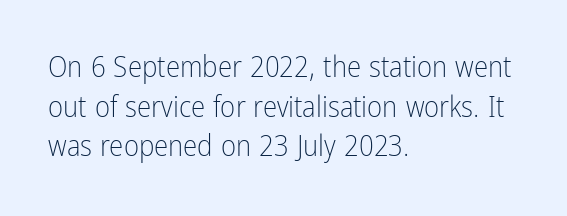
The image shows 29 px light, condensed sans-serif type, upright; set left-aligned, normal line spacing (1.37x), normal letter spacing, not underlined; low stroke contrast and a medium x-height.
